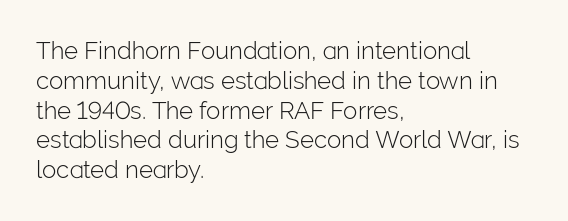
{"italic": "no", "bold": "no", "underline": "no", "align": "left", "line_spacing_ratio": 1.24, "letter_spacing": "normal", "letter_spacing_em": 0.0, "glyph_px": 24}
